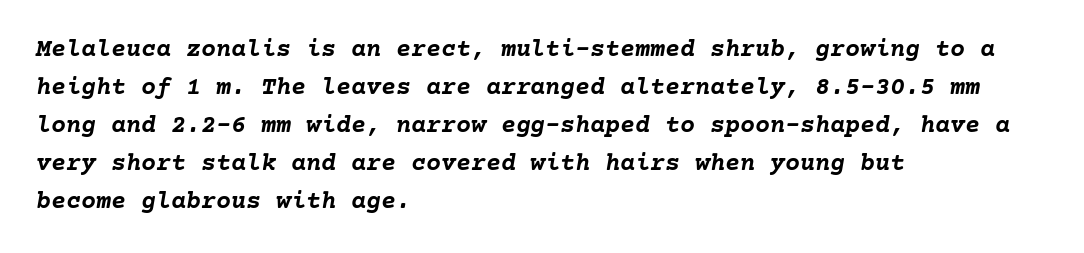
The image shows 25 px bold type, italic (leaning right); set left-aligned, normal line spacing (1.52x), normal letter spacing, not underlined.
